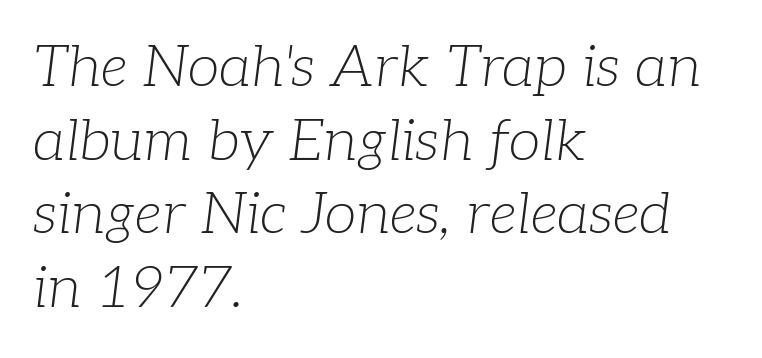
This rendering uses left alignment, leaving the right contour irregular. Summary of vertical rhythm: regular, with standard interline spacing. The passage shown has conventional tracking throughout. Yep, that's italic — everything's leaning. Yep, those are serifs on the letters.
